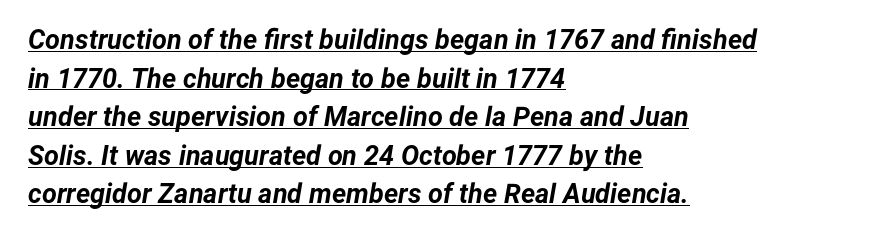
Nobody touched the tracking dial on this one. Somebody hit Ctrl+U on this one — the words are underlined. Horizontal bands of white between lines are of average thickness. Observe the lean: these are italic letterforms. Left-aligned paragraph, ragged on the right. Caption: bold face, heavy strokes.
